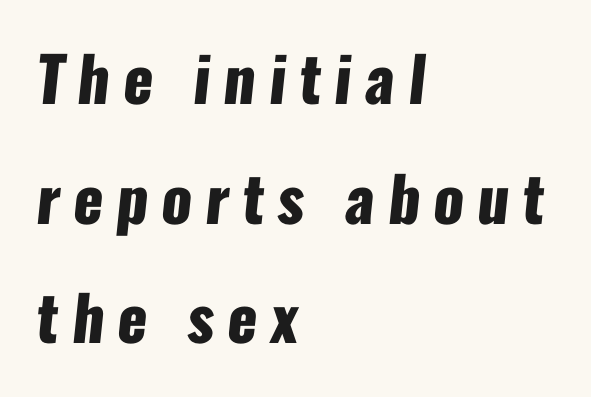
Does the copy run flush right? No — it runs flush left. What's the leading like? Stretched, with rows far apart. Look at the bottom of the vertical strokes: they stop flat, with no serifs. Its strokes are broad and dark, the hallmark of bold type.
